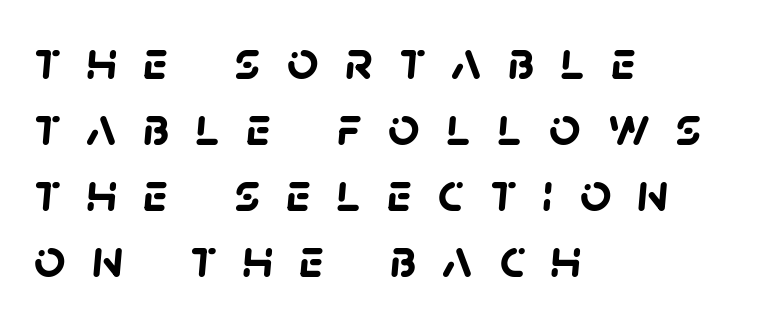
Rule under the text: the space is simply empty. Line starts are locked; line ends wander. Nothing sits at the stroke ends, so this counts as sans-serif. Characters follow at a spacing far wider than the type designer built in.
